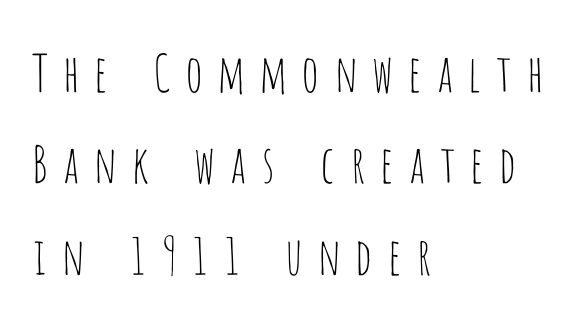
Grotesque or geometric, the face here clearly has no serifs. Students, note that the glyphs here are deliberately spaced far apart. The space directly below the letters is spotless. All the whitespace from short lines collects on the right. Ink coverage per letter is moderate at most. Proportional: the letters do not fall into vertical columns.
